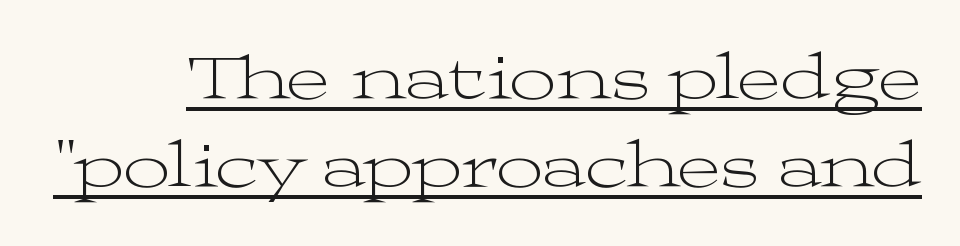
Caption: standard tracking, unaltered. The letters advance in unequal steps, a hallmark of proportional type. The lettering holds an erect, upright posture throughout. The sample's only ornament is a line tracing under the words. This sample uses a serif face. The letterforms sit at book weight or below.
